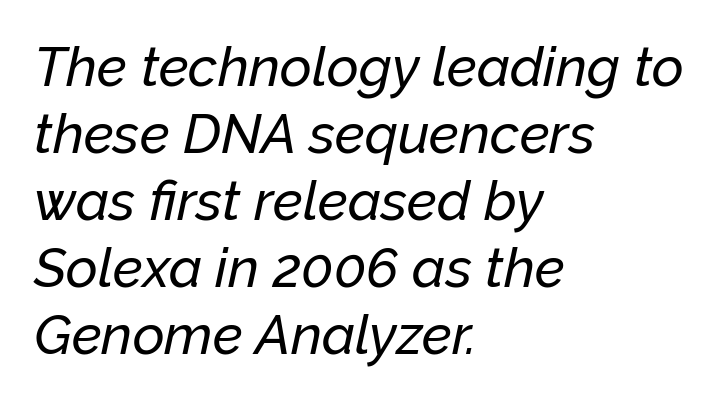
Q: Is the text italic (slanted)? A: Yes, it leans right by about 12 degrees.
Q: Is the text underlined? A: No.
Q: How is the paragraph aligned? A: Left-aligned.
Q: Is the spacing between letters normal or unusually wide? A: Normal.
Q: Width (condensed, normal, or wide)? A: Normal.
Q: Stroke contrast? A: Low.
Q: x-height? A: Medium.
Q: Monospaced? A: No.
